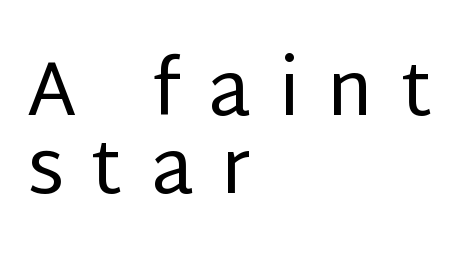
The image shows 76 px regular-weight sans-serif type, upright; set left-aligned, tight line spacing (1.03x), unusually wide letter spacing (+0.36 em), not underlined; low stroke contrast and a large x-height.
